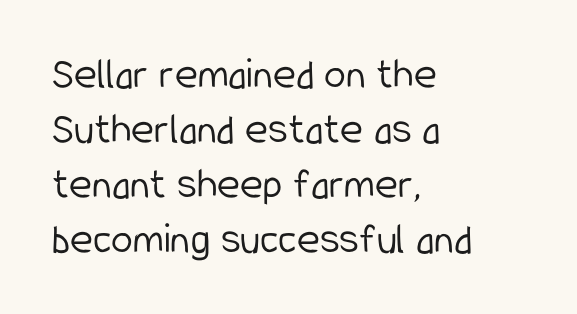
The image shows 44 px light, condensed sans-serif type, upright; set left-aligned, normal line spacing (1.25x), normal letter spacing, not underlined; low stroke contrast and a medium x-height.
